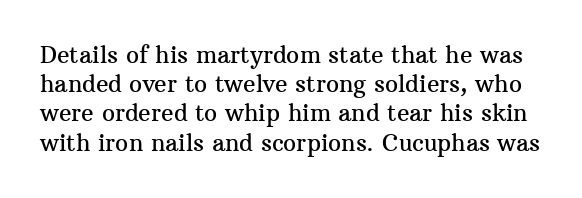
Q: Is the text italic (slanted)? A: No, it is upright.
Q: Is the text underlined? A: No.
Q: Is the spacing between letters normal or unusually wide? A: Normal.
Q: Is the spacing between lines tight, normal or loose? A: Normal.
